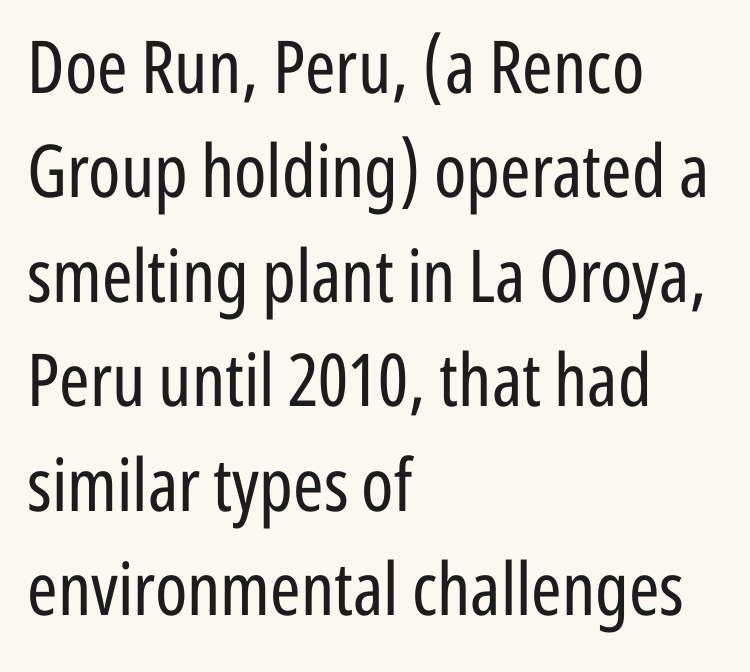
Quick note: not italic, upright. Check where the strokes stop: nothing finishes them off — pure sans. Tracking value appears to be zero — textbook default spacing. The gap between lines stays unmarked. The weight tops out at a normal text grade.
